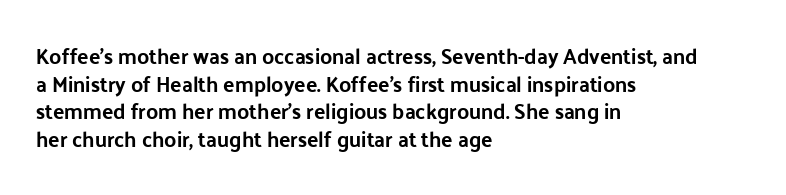
It's the straight-up-and-down kind of type. The words here are not underlined. Summary of vertical rhythm: regular, with standard interline spacing. Alignment: flush left. The rendering keeps characters at their native spacing.
